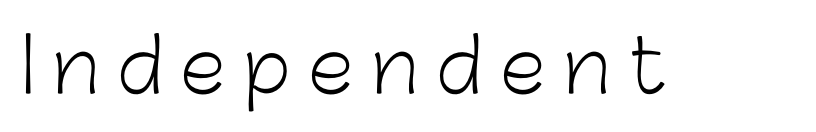
{"serif": "no", "italic": "no", "bold": "no", "weight": "light", "width": "normal", "stroke_contrast": "low", "x_height": "medium", "monospaced": "no", "underline": "no", "letter_spacing": "wide", "letter_spacing_em": 0.25, "glyph_px": 74}
